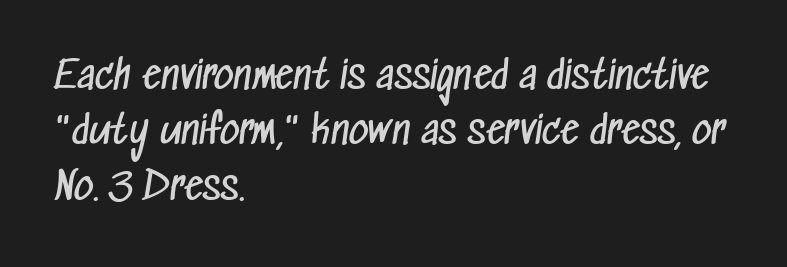
Glance below the letters and you will spot only blank space. One-word summary of the alignment: left. No extra ink here — the face is not bold. Tracking here is standard; glyphs follow each other at the usual distance. Compared with typical paragraphs, the rows here are spaced about the same.
